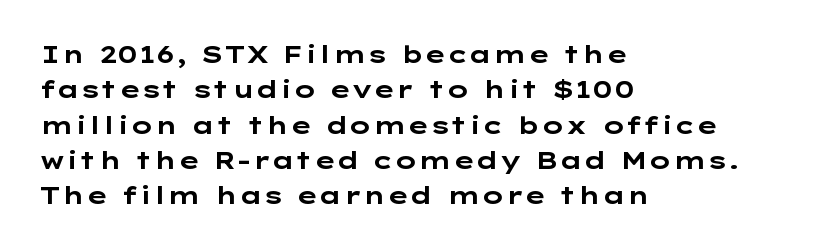
The baseline area is clear. Rendered with straight, roman letterforms. The face used here has the dense, thick strokes of a bold. One-word summary of the alignment: left.
